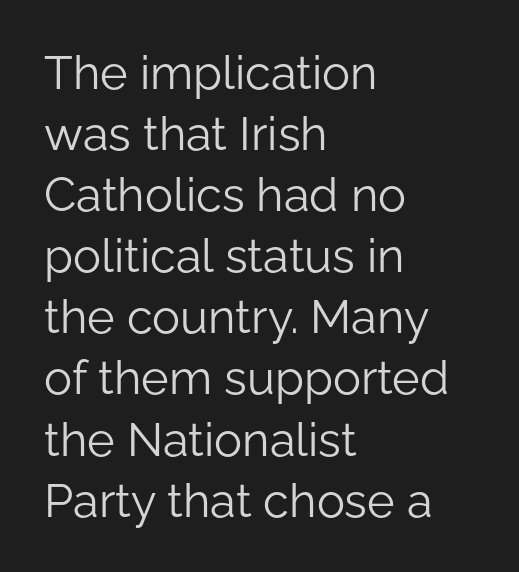
Does the type have serifs? No, each stem ends abruptly. Notice how the passage keeps a crisp vertical edge on the left only. Interline gaps are of average width in this sample. The string is rendered with underlining switched off.
